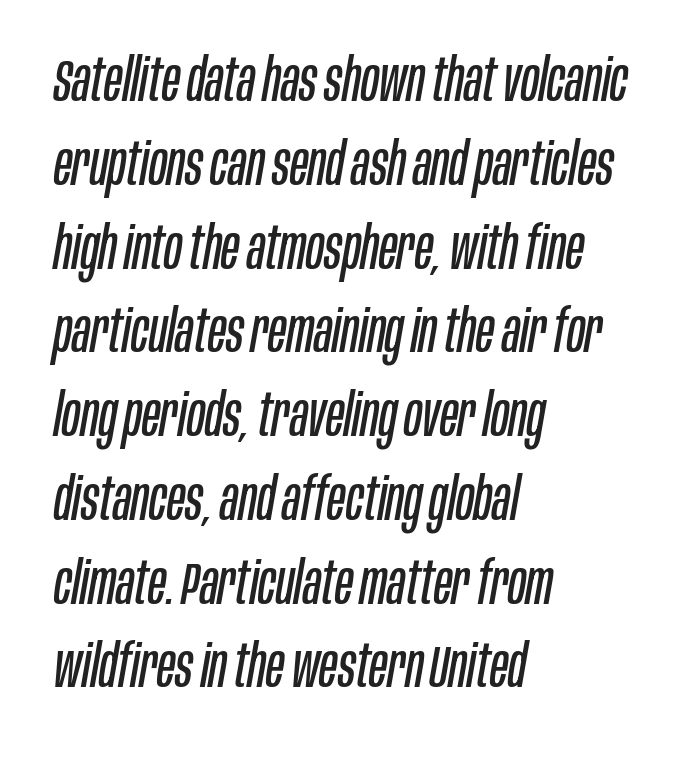
Q: Is the text bold? A: No.
Q: Is the text italic (slanted)? A: Yes, it leans right by about 10 degrees.
Q: Is the text underlined? A: No.
Q: How is the paragraph aligned? A: Left-aligned.
Q: Is the spacing between letters normal or unusually wide? A: Normal.
Q: Is the spacing between lines tight, normal or loose? A: Normal.
Q: Width (condensed, normal, or wide)? A: Condensed.
Q: Stroke contrast? A: Low.
Q: x-height? A: Large.
Q: Monospaced? A: No.
